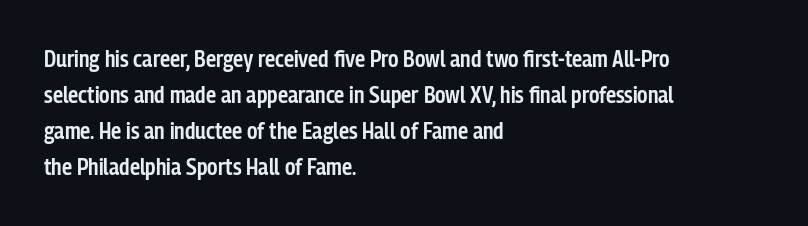
Q: Is the text bold? A: Semi-bold.
Q: Is the text italic (slanted)? A: No, it is upright.
Q: Is the text underlined? A: No.
Q: How is the paragraph aligned? A: Left-aligned.
Q: Is the spacing between letters normal or unusually wide? A: Normal.
Q: Is the spacing between lines tight, normal or loose? A: Normal.
